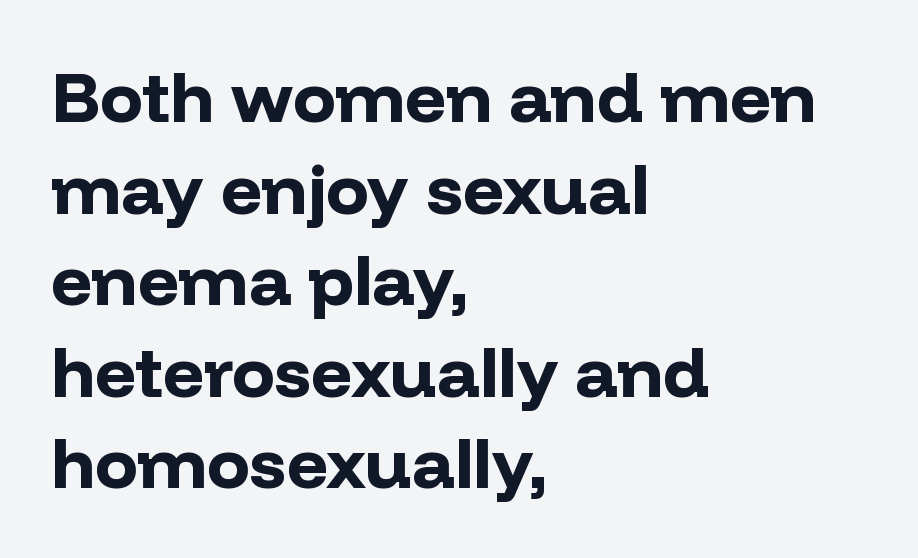
A bare baseline throughout the passage. The vertical gap from one line to the next is medium. Honestly, the letter spacing is just normal — you wouldn't notice it. Caption: bold face, heavy strokes. The passage shown is typed in a proportional face where columns would drift.
